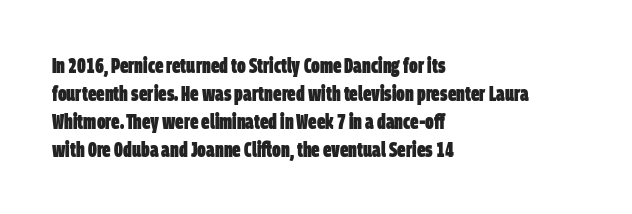
Short and long lines alike share a common starting point at left. Every letter is thick-stroked: bold, no question. Interline gaps are of average width in this sample. Quick note: underline off.
